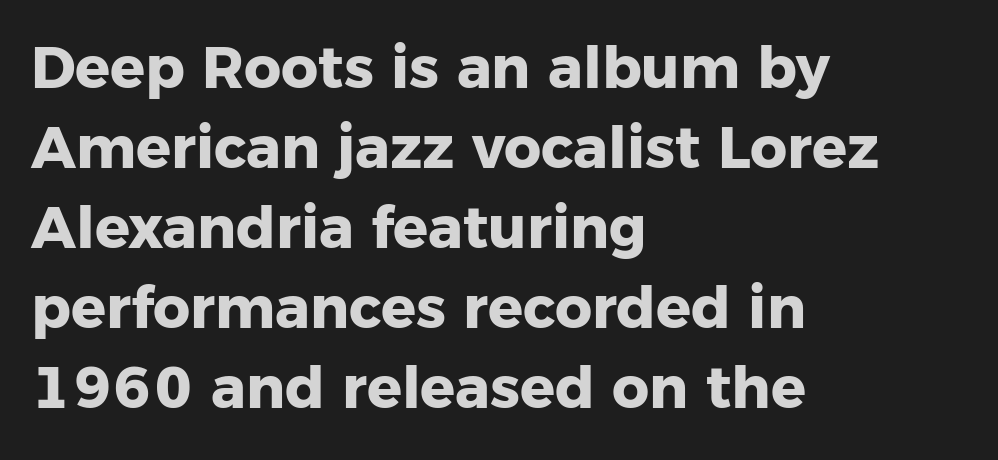
{"serif": "no", "italic": "no", "bold": "yes", "weight": "heavy", "width": "normal", "stroke_contrast": "low", "x_height": "medium", "monospaced": "no", "underline": "no", "align": "left", "line_spacing": "normal", "line_spacing_ratio": 1.38, "letter_spacing": "normal", "letter_spacing_em": 0.0, "glyph_px": 58}
